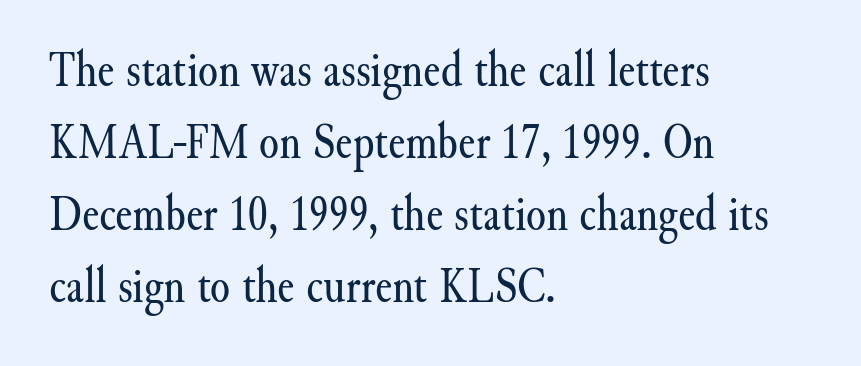
Q: Is the text bold? A: No.
Q: Is the text italic (slanted)? A: No, it is upright.
Q: Is the typeface a serif or a sans-serif typeface? A: Serif.
Q: Is the text underlined? A: No.
Q: How is the paragraph aligned? A: Left-aligned.
Q: Is the spacing between letters normal or unusually wide? A: Normal.
Q: Is the spacing between lines tight, normal or loose? A: Normal.
Q: Width (condensed, normal, or wide)? A: Normal.
Q: Stroke contrast? A: Medium.
Q: x-height? A: Small.
Q: Monospaced? A: No.
